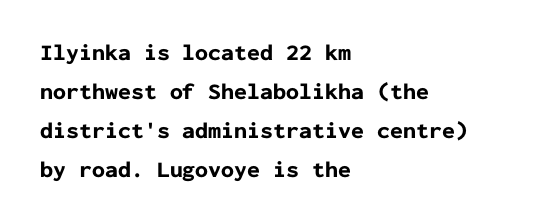
The image shows 23 px bold type, upright; set left-aligned, normal line spacing (1.69x), normal letter spacing, not underlined.
